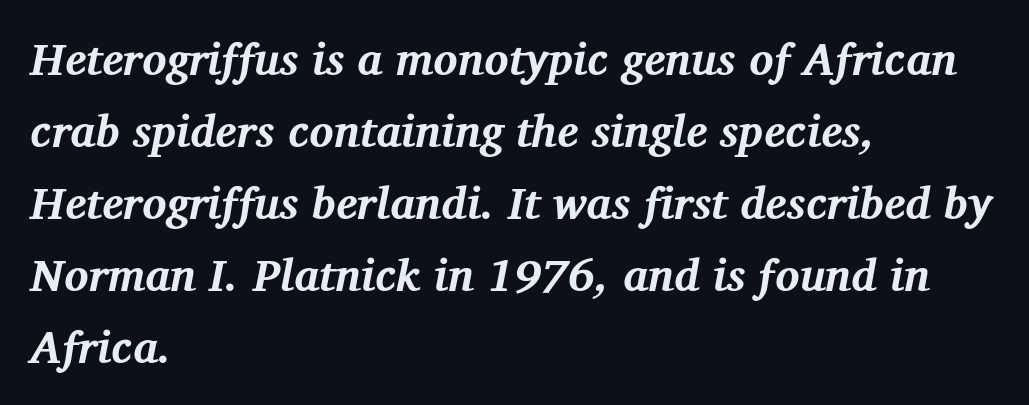
{"serif": "yes", "italic": "yes", "lean": "right", "slant_degrees": 12, "bold": "yes", "weight": "bold", "width": "normal", "stroke_contrast": "medium", "x_height": "medium", "monospaced": "no", "underline": "no", "align": "left", "line_spacing": "normal", "line_spacing_ratio": 1.6, "letter_spacing": "normal", "letter_spacing_em": 0.0, "glyph_px": 45}
